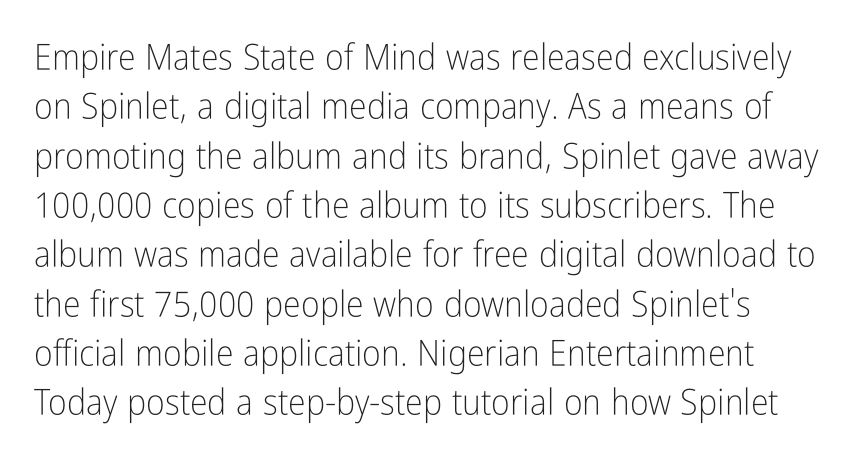
The image shows 36 px light, condensed sans-serif type, upright; set left-aligned, normal line spacing (1.37x), normal letter spacing, not underlined; low stroke contrast and a medium x-height.
